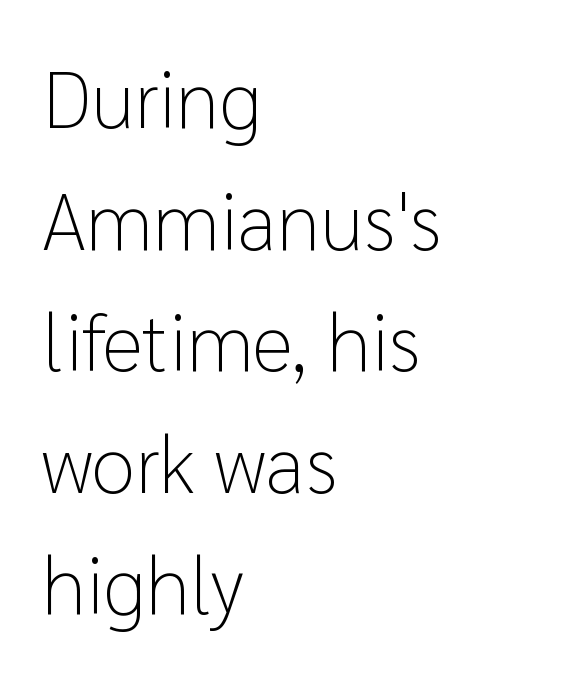
The image shows 80 px light sans-serif type, upright; set left-aligned, normal line spacing (1.52x), normal letter spacing, not underlined; low stroke contrast and a medium x-height.
